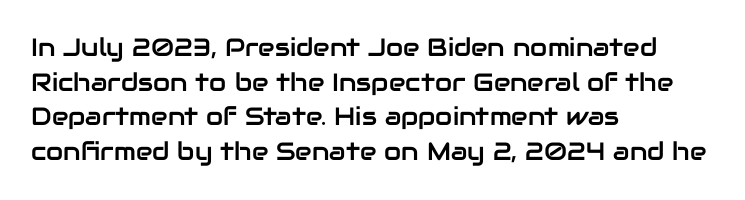
Has an underline been added? It has not. Observe the ordinary spacing: letters are neighbours, not strangers. What's the leading like? Ordinary, nothing unusual. Reading down the block, your eye returns to a fixed left position each line. Every character sits straight up, as roman type does.
